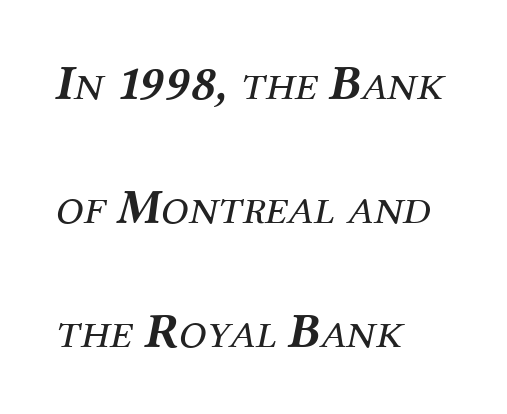
Q: Is the text bold? A: No.
Q: Is the text italic (slanted)? A: Yes, it leans right by about 12 degrees.
Q: Is the typeface a serif or a sans-serif typeface? A: Serif.
Q: Is the text underlined? A: No.
Q: How is the paragraph aligned? A: Left-aligned.
Q: Is the spacing between letters normal or unusually wide? A: Normal.
Q: Is the spacing between lines tight, normal or loose? A: Loose.
Q: Width (condensed, normal, or wide)? A: Normal.
Q: Stroke contrast? A: Medium.
Q: x-height? A: Medium.
Q: Monospaced? A: No.
